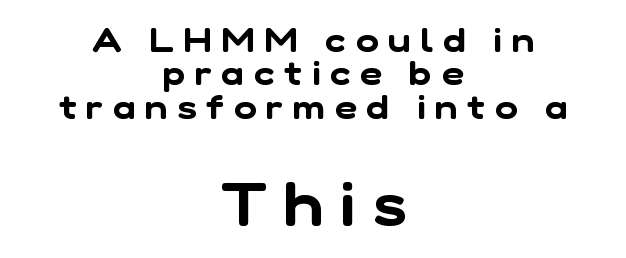
The image shows 60 px sans-serif type; set centered, tight line spacing (0.98x), unusually wide letter spacing (+0.29 em), not underlined; the second (bottom) block is 1.76x larger; low stroke contrast and a medium x-height.
